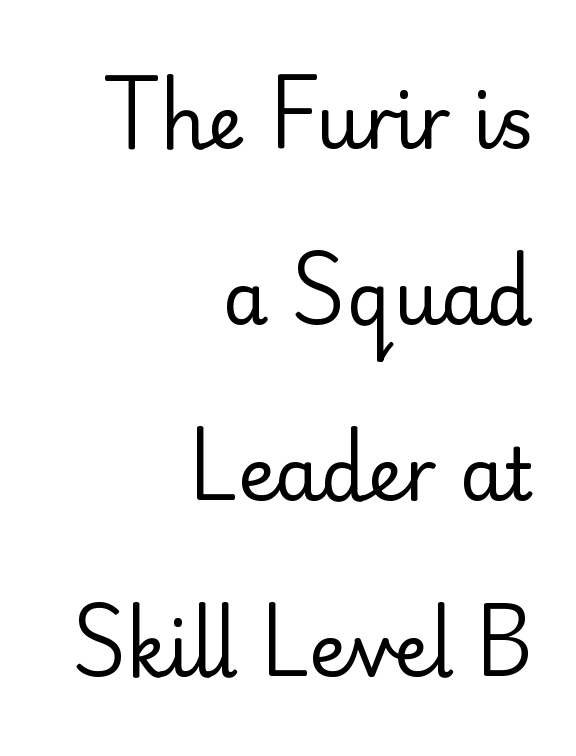
Line spacing here is loose. A bare baseline throughout the passage. Think of a printed novel: that variable character pitch is what you see here. The horizontal fit of the characters is conventional and even.
